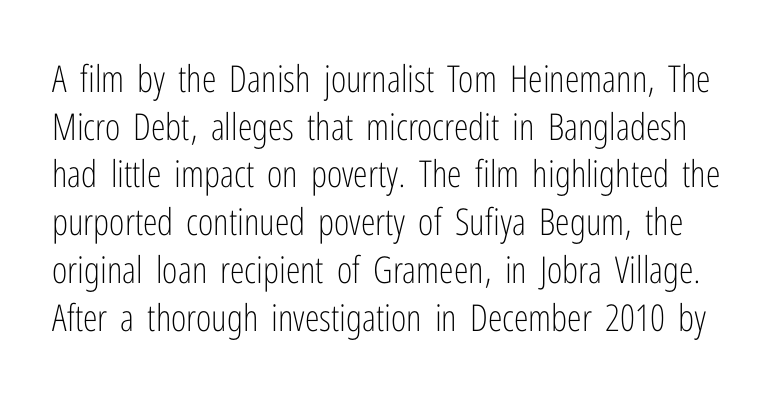
{"serif": "no", "italic": "no", "bold": "no", "weight": "light", "width": "condensed", "stroke_contrast": "low", "x_height": "medium", "monospaced": "no", "underline": "no", "line_spacing": "normal", "line_spacing_ratio": 1.29, "letter_spacing": "normal", "letter_spacing_em": 0.0, "glyph_px": 37}
